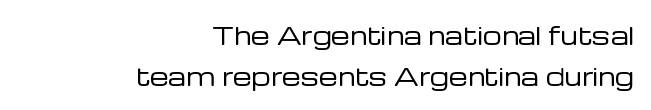
Q: Is the text bold? A: No.
Q: Is the text italic (slanted)? A: No, it is upright.
Q: Is the text underlined? A: No.
Q: How is the paragraph aligned? A: Right-aligned.
Q: Is the spacing between letters normal or unusually wide? A: Normal.
Q: Is the spacing between lines tight, normal or loose? A: Normal.
